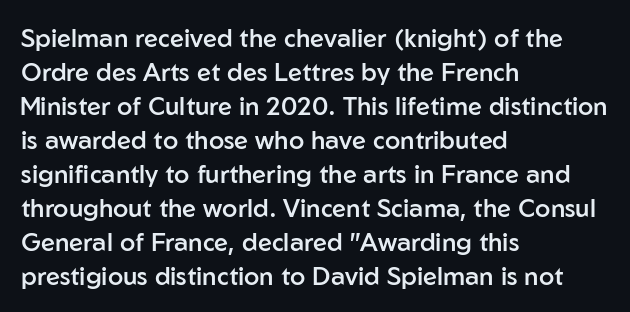
The image shows 25 px text type, upright; set left-aligned, normal line spacing (1.36x), normal letter spacing, not underlined.
